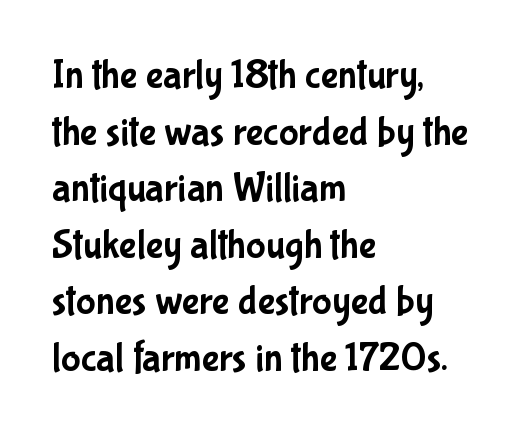
Q: Is the text italic (slanted)? A: No, it is upright.
Q: Is the typeface a serif or a sans-serif typeface? A: Sans-serif.
Q: Is the text underlined? A: No.
Q: How is the paragraph aligned? A: Left-aligned.
Q: Is the spacing between letters normal or unusually wide? A: Normal.
Q: Is the spacing between lines tight, normal or loose? A: Normal.
Q: Width (condensed, normal, or wide)? A: Condensed.
Q: Stroke contrast? A: Low.
Q: x-height? A: Medium.
Q: Monospaced? A: No.
